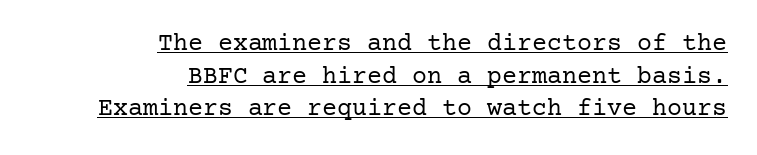
These glyphs show unthickened strokes, regular width or finer. Is there an underline? Yes — a line sits under the letters. Teacher's note: observe the even right margin — that is flush-right alignment. Vertical strokes here are truly vertical.
